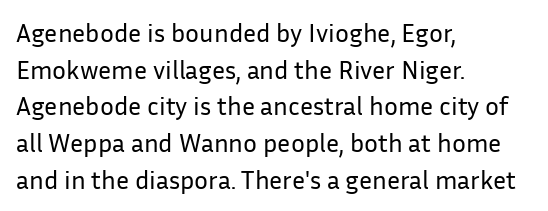
{"italic": "no", "bold": "no", "underline": "no", "align": "left", "line_spacing": "normal", "line_spacing_ratio": 1.41, "letter_spacing": "normal", "letter_spacing_em": 0.0, "glyph_px": 26}
